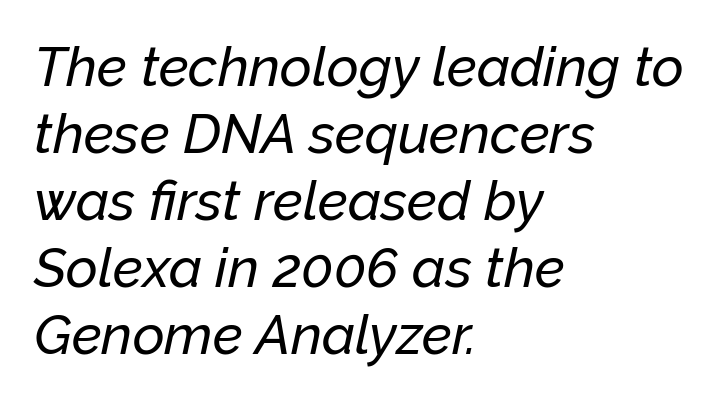
Each line starts at the same left margin while the right side varies. The area under the type is left untouched. Each word holds together tightly as a unit, with standard inter-letter gaps. Varying glyph widths throughout — classic text-font behaviour. Compared with ordinary roman type, these characters are visibly tilted.
